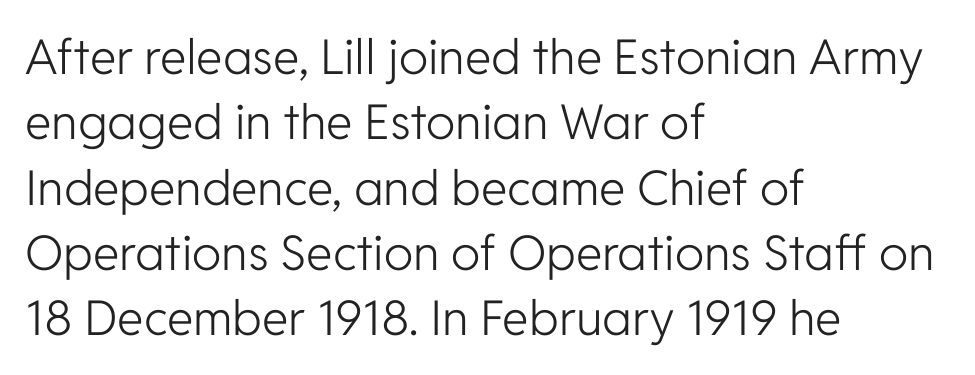
The image shows 48 px light sans-serif type, upright; set left-aligned, normal line spacing (1.36x), normal letter spacing, not underlined; low stroke contrast and a medium x-height.
